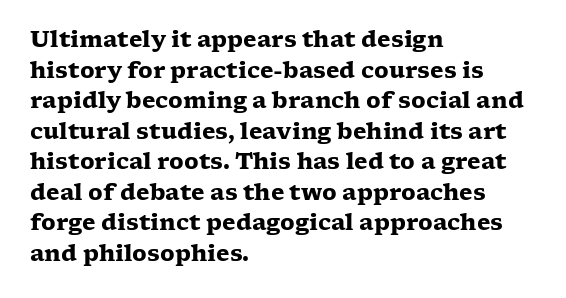
Q: Is the text bold? A: Yes.
Q: Is the text italic (slanted)? A: No, it is upright.
Q: Is the text underlined? A: No.
Q: How is the paragraph aligned? A: Left-aligned.
Q: Is the spacing between letters normal or unusually wide? A: Normal.
Q: Is the spacing between lines tight, normal or loose? A: Normal.
